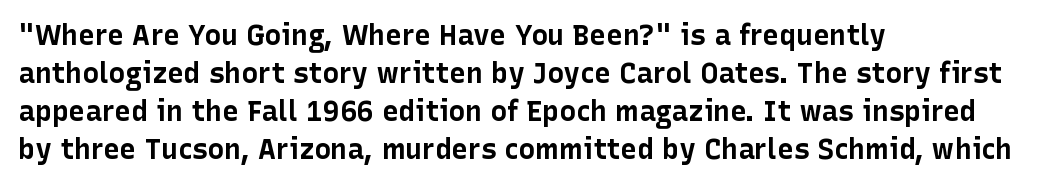
{"serif": "no", "italic": "no", "bold": "yes", "weight": "bold", "width": "normal", "stroke_contrast": "low", "x_height": "medium", "monospaced": "no", "underline": "no", "align": "left", "line_spacing": "normal", "line_spacing_ratio": 1.36, "letter_spacing": "normal", "letter_spacing_em": 0.0, "glyph_px": 28}
